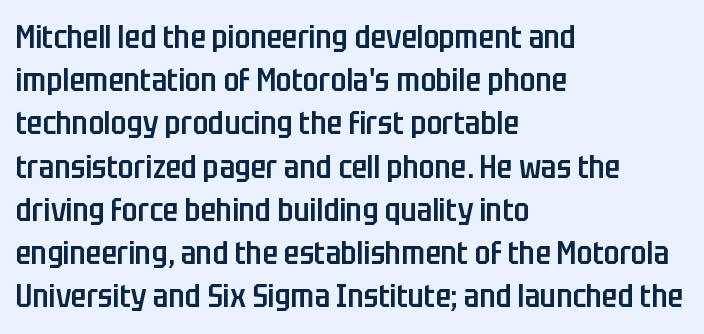
The image shows 32 px semibold, condensed sans-serif type, upright; set left-aligned, normal line spacing (1.35x), normal letter spacing, not underlined; low stroke contrast and a large x-height.
